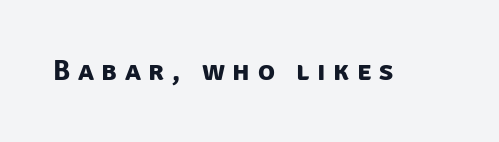
The image shows 28 px bold sans-serif type; set unusually wide letter spacing (+0.27 em), not underlined; low stroke contrast and a large x-height.
